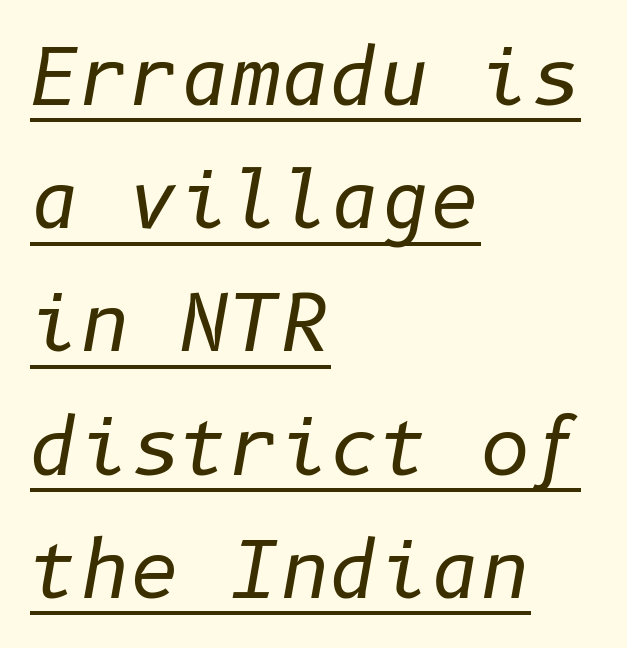
In designer terms, the underline attribute is active on this setting. Reading down the block, your eye returns to a fixed left position each line. The axis of the letterforms is tilted away from vertical. The weight tops out at a normal text grade.
